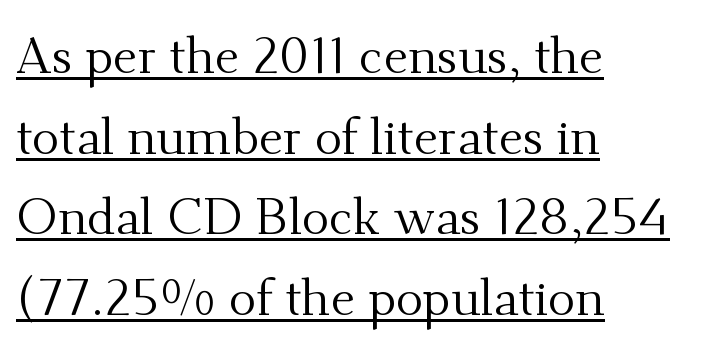
{"serif": "yes", "italic": "no", "bold": "no", "weight": "regular", "width": "normal", "stroke_contrast": "medium", "x_height": "small", "monospaced": "no", "underline": "yes", "align": "left", "line_spacing": "normal", "line_spacing_ratio": 1.58, "letter_spacing": "normal", "letter_spacing_em": 0.0, "glyph_px": 51}
